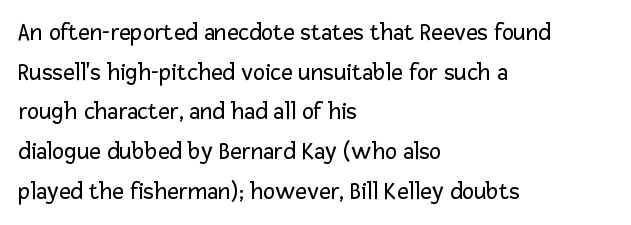
{"italic": "no", "bold": "no", "underline": "no", "align": "left", "line_spacing": "normal", "line_spacing_ratio": 1.59, "letter_spacing": "normal", "letter_spacing_em": 0.0, "glyph_px": 25}
